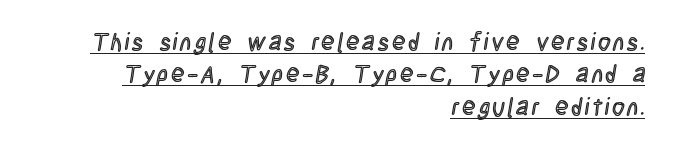
Caption: multi-line text, flush right, ragged left. A normal amount of white space separates one row of letters from the next. You can see a thin bar hugging the bottom of the glyphs.
